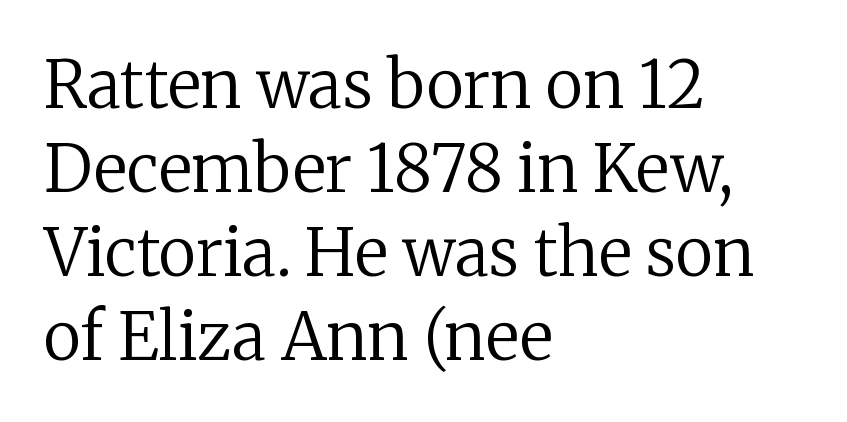
The image shows 65 px regular-weight serif type, upright; set left-aligned, normal line spacing (1.29x), normal letter spacing, not underlined; low stroke contrast and a medium x-height.
